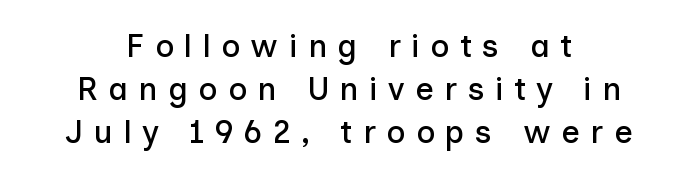
The image shows 32 px sans-serif type, upright; set centered, normal line spacing (1.34x), unusually wide letter spacing (+0.33 em), not underlined; low stroke contrast and a medium x-height.
